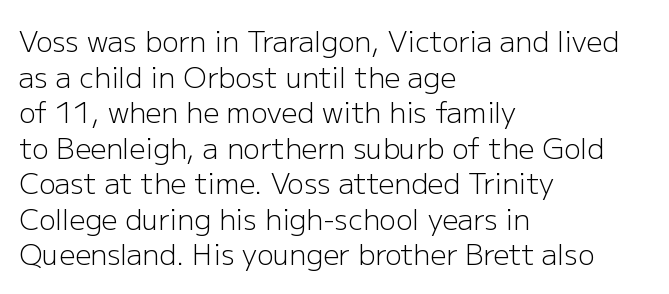
{"serif": "no", "italic": "no", "bold": "no", "weight": "light", "width": "normal", "stroke_contrast": "low", "x_height": "medium", "monospaced": "no", "underline": "no", "align": "left", "line_spacing": "normal", "line_spacing_ratio": 1.27, "letter_spacing": "normal", "letter_spacing_em": 0.0, "glyph_px": 28}
